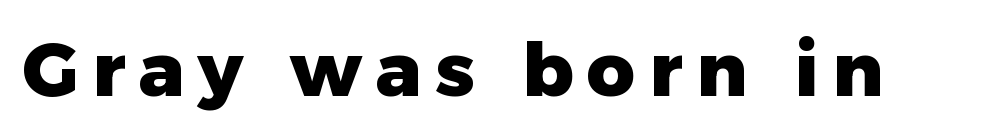
The image shows 75 px heavy sans-serif type, upright; set not underlined; low stroke contrast and a medium x-height.
